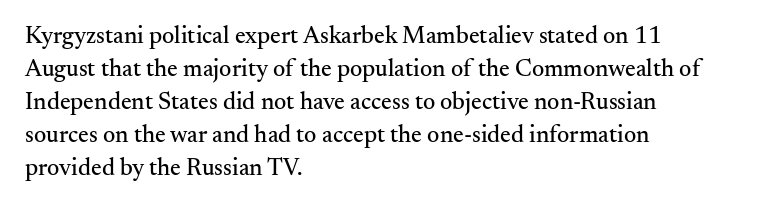
The lines are quadded left. Does extra space separate the letters? No, they use regular spacing. Tall strokes in this sample are plumb rather than angled. Notice how descenders clear the ascenders below comfortably — that's standard leading. This rendering features lettering with no underline.
